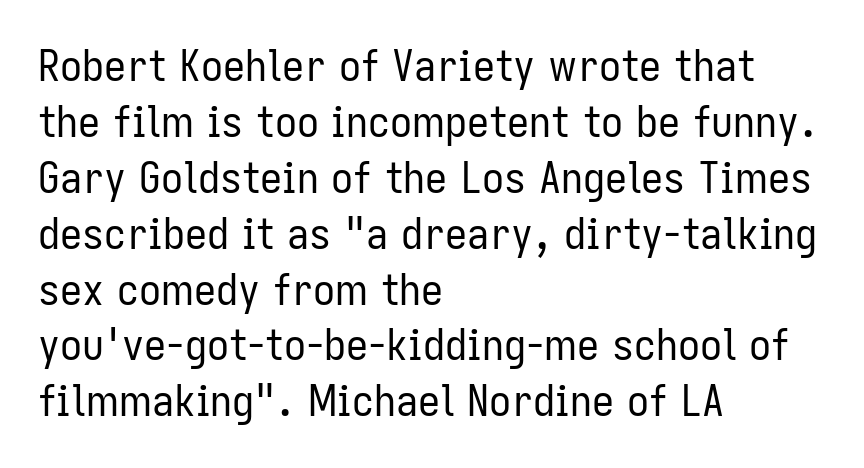
The image shows 44 px regular-weight, condensed sans-serif type, upright; set left-aligned, normal line spacing (1.27x), normal letter spacing, not underlined; low stroke contrast and a medium x-height.
